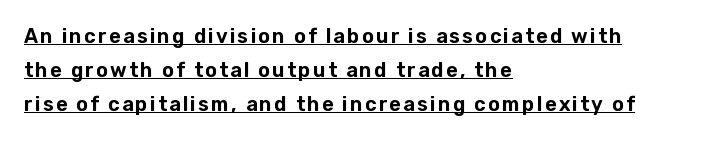
This is underlined copy, the kind a proofreader might mark for attention. Notice how the stems are strictly vertical — no italics here. The rag falls on the right side of this text block.
